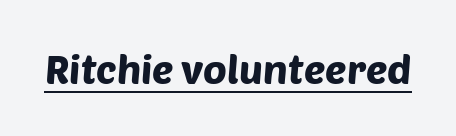
{"serif": "no", "width": "normal", "stroke_contrast": "low", "x_height": "large", "monospaced": "no", "underline": "yes", "letter_spacing": "normal", "letter_spacing_em": 0.0, "glyph_px": 40}
